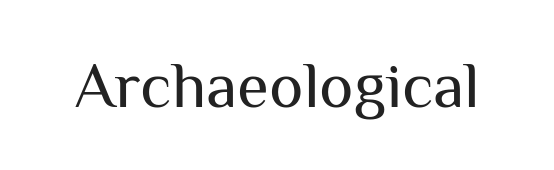
The text was rendered using a sans face with plain stroke endings. A bare baseline throughout the passage. The rendering keeps characters at their native spacing. Each letter keeps its own natural width here, so spacing adapts to shape. The lettering holds an erect, upright posture throughout. These glyphs show unthickened strokes, regular width or finer.
